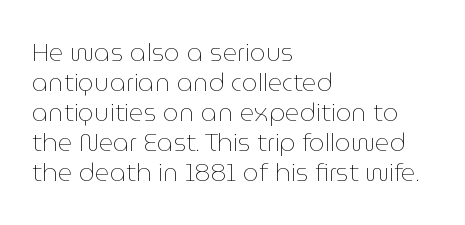
Q: Is the text bold? A: No.
Q: Is the text italic (slanted)? A: No, it is upright.
Q: Is the text underlined? A: No.
Q: How is the paragraph aligned? A: Left-aligned.
Q: Is the spacing between letters normal or unusually wide? A: Normal.
